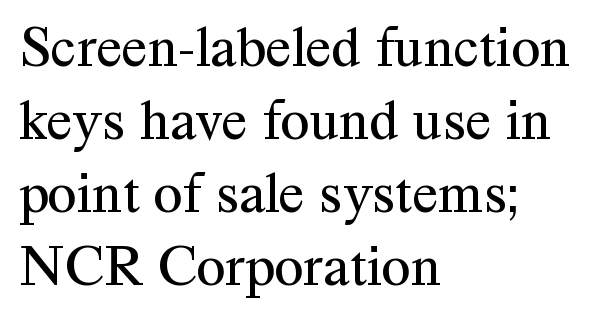
These glyphs show unthickened strokes, regular width or finer. Ordinary non-slanted type is in use. The typeface chosen for these lines features serifs. Do the characters align in a grid? No, the font is proportional.
